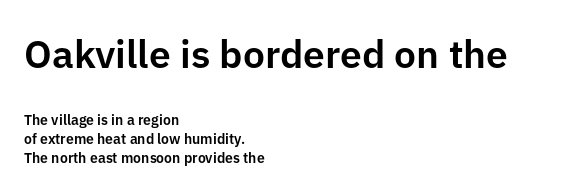
This is the regular roman posture of the typeface. Here the designer chose a conventional face with non-uniform glyph widths. Character size in the leading block exceeds that of the trailing block. Grotesque or geometric, the face here clearly has no serifs. Descenders are the only things crossing below the line.
